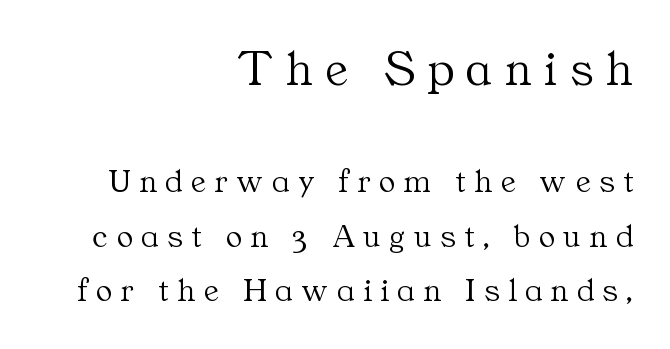
{"serif": "yes", "italic": "no", "bold": "no", "weight": "light", "width": "normal", "stroke_contrast": "medium", "x_height": "medium", "monospaced": "no", "underline": "no", "align": "right", "line_spacing": "normal", "line_spacing_ratio": 1.61, "letter_spacing": "wide", "letter_spacing_em": 0.25, "larger_block": "first", "size_ratio": 1.5, "glyph_px": 51}
